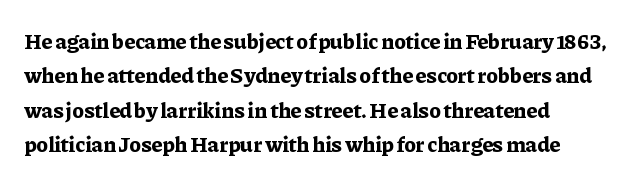
The image shows 22 px bold type, upright; set left-aligned, normal line spacing (1.56x), normal letter spacing, not underlined.
